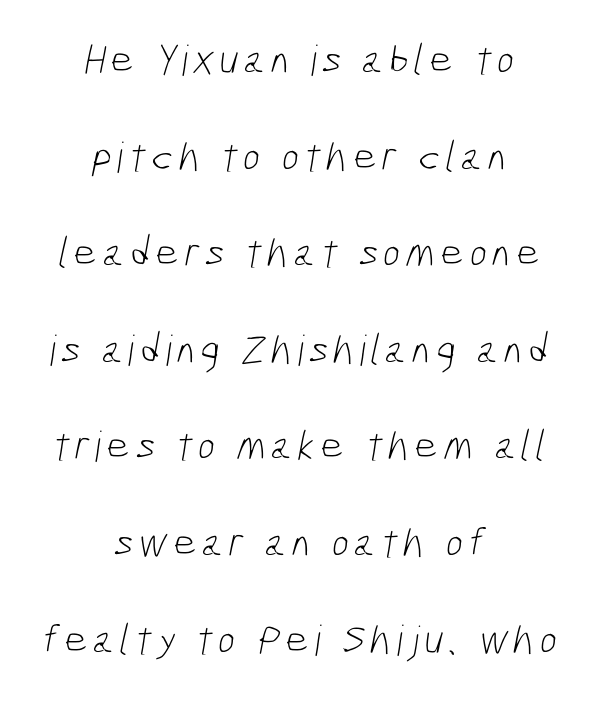
This reads as an unemphasized weight, regular at the heaviest. Unlike a traditional serif, this face leaves its strokes unadorned. Airy leading. Do the characters align in a grid? No, the font is proportional.
